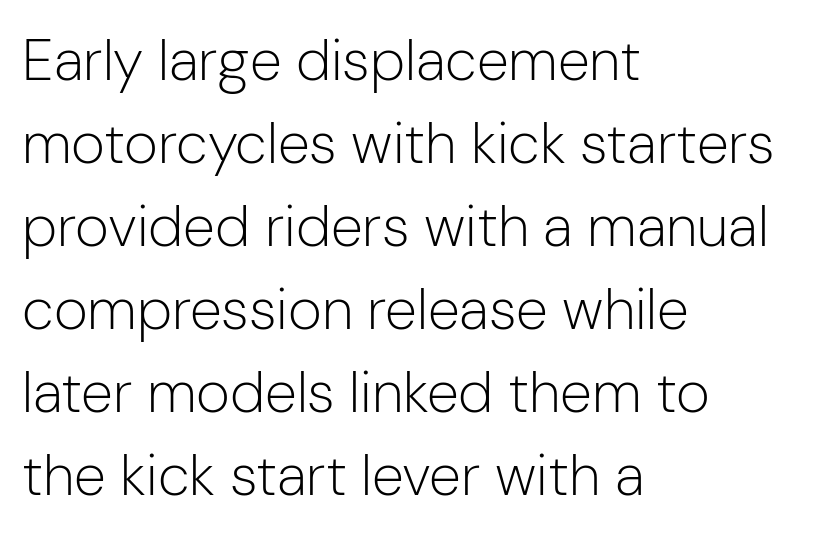
The image shows 58 px light sans-serif type, upright; set left-aligned, normal line spacing (1.43x), normal letter spacing, not underlined; low stroke contrast and a medium x-height.
